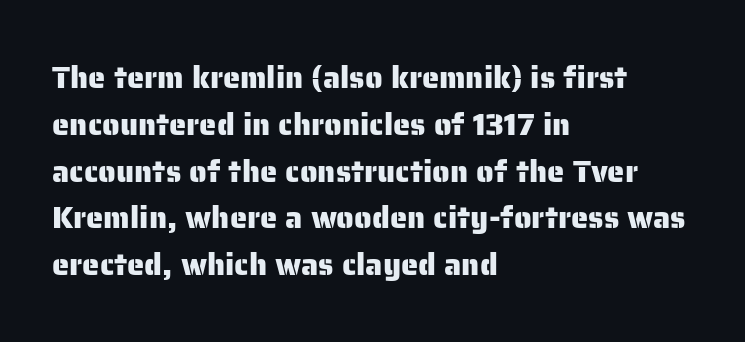
Short note: letters normally spaced. Nope, not italic — everything's standing straight. Each letter's strokes conclude bluntly, with no projecting serifs. The space beneath each line is pristine and unruled. The rag falls on the right side of this text block. Interline gaps are of average width in this sample.
